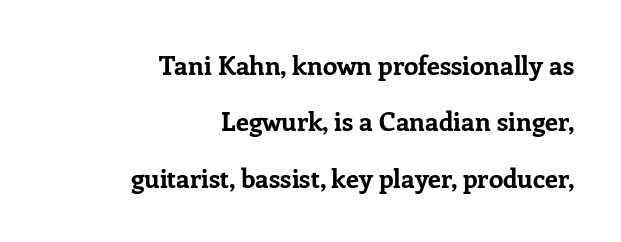
{"italic": "no", "bold": "yes", "underline": "no", "align": "right", "line_spacing": "loose", "line_spacing_ratio": 2.17, "letter_spacing": "normal", "letter_spacing_em": 0.0, "glyph_px": 26}
